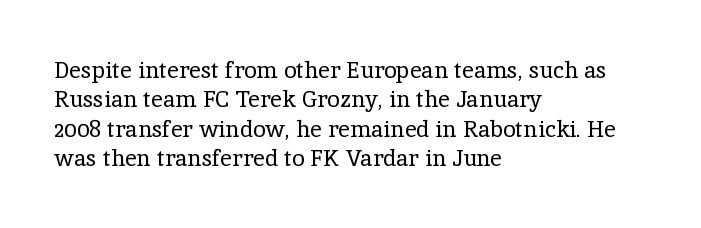
{"italic": "no", "bold": "no", "underline": "no", "align": "left", "line_spacing": "normal", "line_spacing_ratio": 1.28, "letter_spacing": "normal", "letter_spacing_em": 0.0, "glyph_px": 23}
